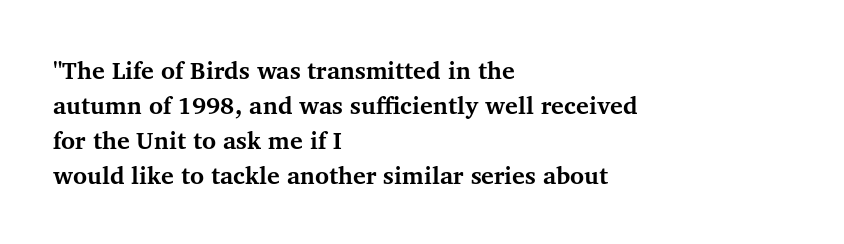
A classic flush-left, rag-right setting is used for this passage. The strokes are fattened all the way to bold. Plain, unruled lines of type. Tracking value appears to be zero — textbook default spacing.
